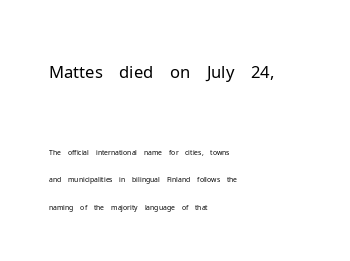
{"serif": "no", "italic": "no", "bold": "no", "weight": "light", "width": "normal", "stroke_contrast": "low", "x_height": "medium", "monospaced": "no", "underline": "no", "align": "left", "line_spacing": "loose", "line_spacing_ratio": 1.96, "letter_spacing": "normal", "letter_spacing_em": 0.0, "larger_block": "first", "size_ratio": 2.43, "glyph_px": 34}
